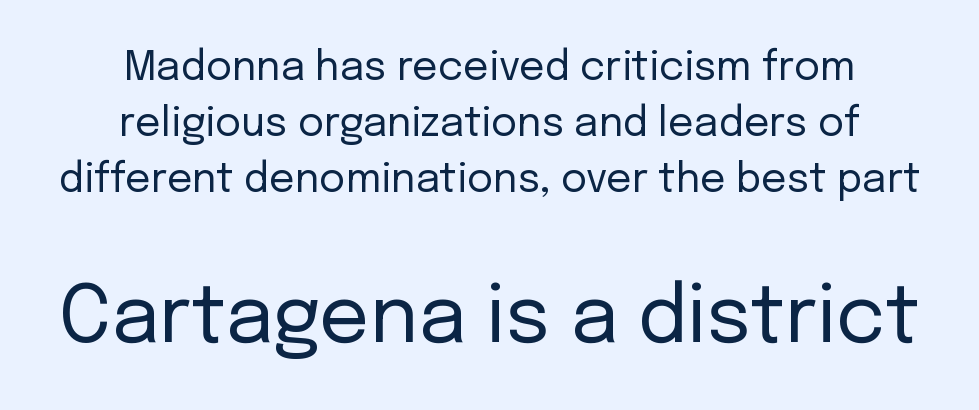
The image shows 79 px regular-weight sans-serif type, upright; set centered, normal line spacing (1.4x), normal letter spacing, not underlined; the second (bottom) block is 1.98x larger; low stroke contrast and a medium x-height.
